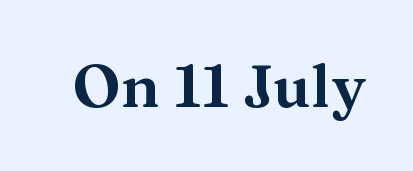
{"serif": "yes", "italic": "no", "width": "wide", "stroke_contrast": "medium", "x_height": "medium", "monospaced": "no", "underline": "no", "letter_spacing": "normal", "letter_spacing_em": 0.0, "glyph_px": 60}
